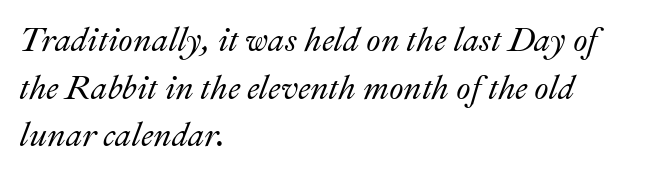
Q: Is the text italic (slanted)? A: Yes, it leans right by about 22 degrees.
Q: Is the text underlined? A: No.
Q: How is the paragraph aligned? A: Left-aligned.
Q: Is the spacing between letters normal or unusually wide? A: Normal.
Q: Is the spacing between lines tight, normal or loose? A: Normal.
Q: Width (condensed, normal, or wide)? A: Normal.
Q: Stroke contrast? A: Medium.
Q: x-height? A: Small.
Q: Monospaced? A: No.
